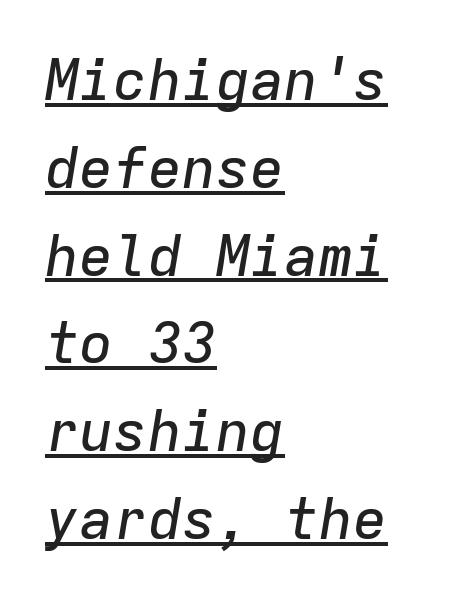
{"italic": "yes", "lean": "right", "slant_degrees": 9, "width": "normal", "stroke_contrast": "low", "x_height": "medium", "monospaced": "yes", "underline": "yes", "align": "left", "line_spacing": "normal", "line_spacing_ratio": 1.54, "letter_spacing": "normal", "letter_spacing_em": 0.0, "glyph_px": 57}
